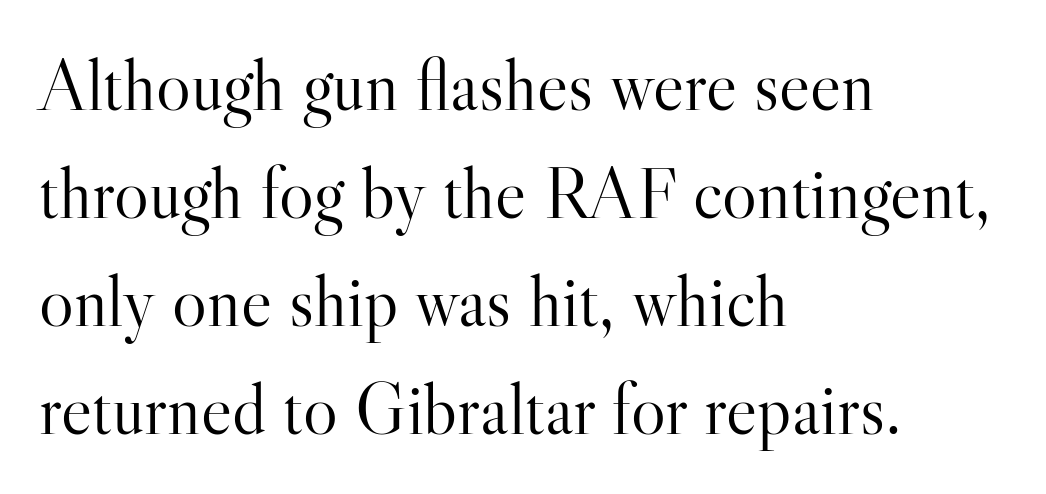
{"serif": "yes", "italic": "no", "bold": "no", "weight": "light", "width": "normal", "stroke_contrast": "high", "x_height": "small", "monospaced": "no", "underline": "no", "align": "left", "line_spacing": "normal", "line_spacing_ratio": 1.48, "letter_spacing": "normal", "letter_spacing_em": 0.0, "glyph_px": 73}
